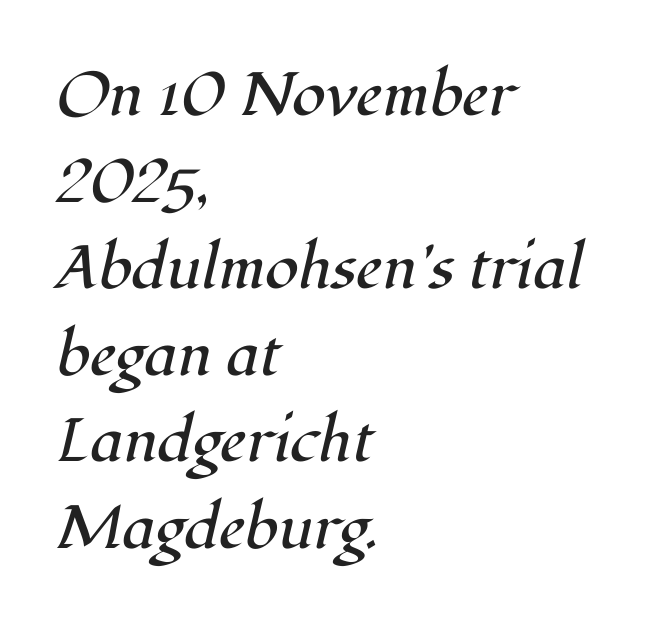
Q: Is the text bold? A: No.
Q: Is the text italic (slanted)? A: Yes, it leans right by about 12 degrees.
Q: Is the typeface a serif or a sans-serif typeface? A: Serif.
Q: Is the text underlined? A: No.
Q: How is the paragraph aligned? A: Left-aligned.
Q: Is the spacing between letters normal or unusually wide? A: Normal.
Q: Is the spacing between lines tight, normal or loose? A: Normal.
Q: Width (condensed, normal, or wide)? A: Normal.
Q: Stroke contrast? A: High.
Q: x-height? A: Medium.
Q: Monospaced? A: No.
